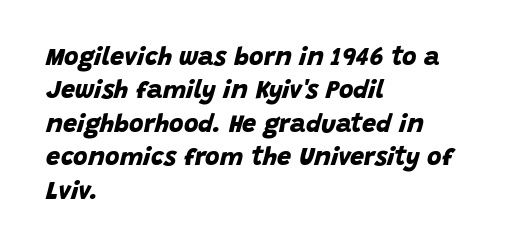
The foot of each line stays bare and open. All the whitespace from short lines collects on the right. Notice how descenders clear the ascenders below comfortably — that's standard leading. Emphasis by weight is at full strength: bold.
